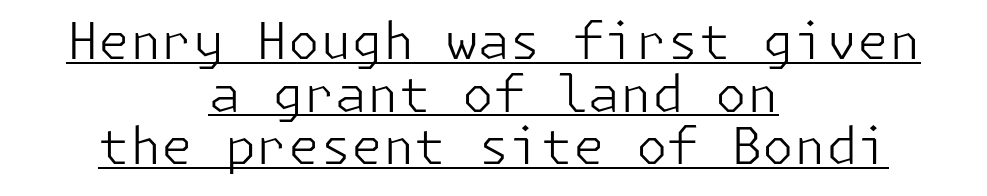
The image shows 51 px light sans-serif type, upright; set centered, tight line spacing (1.03x), normal letter spacing, underlined; low stroke contrast and a medium x-height.
